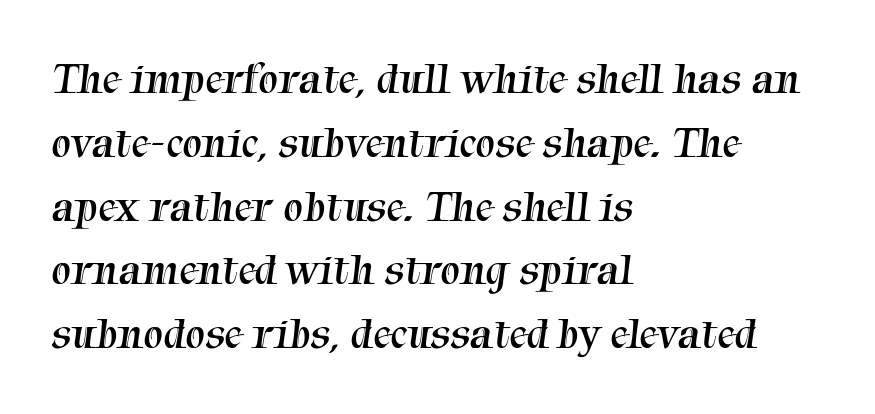
{"serif": "yes", "bold": "no", "weight": "regular", "width": "normal", "stroke_contrast": "medium", "x_height": "medium", "monospaced": "no", "underline": "no", "align": "left", "line_spacing": "normal", "line_spacing_ratio": 1.45, "letter_spacing": "normal", "letter_spacing_em": 0.0, "glyph_px": 44}
